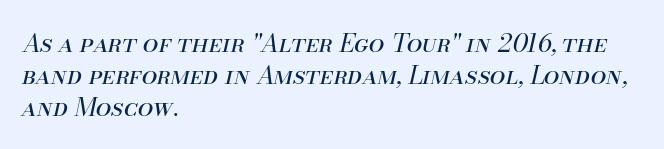
{"italic": "yes", "lean": "right", "slant_degrees": 13, "bold": "no", "underline": "no", "align": "left", "line_spacing": "normal", "line_spacing_ratio": 1.28, "letter_spacing": "normal", "letter_spacing_em": 0.0, "glyph_px": 25}
